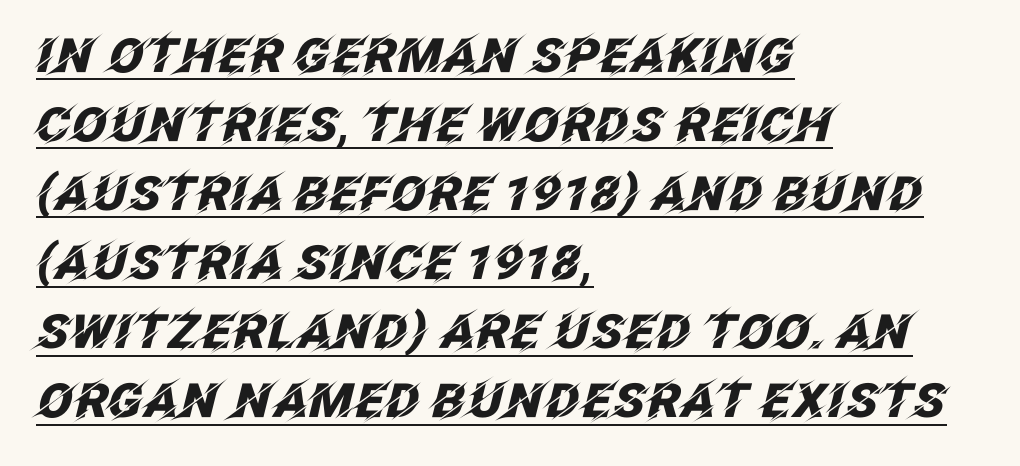
These words are printed bold, with thick strokes throughout. Every row of glyphs begins at an identical x-position on the left. Successive baselines arrive at the customary interval. The rendering uses natural spacing where letterforms have individual widths. Is the type slanted? Yes — the strokes lean at a clear angle.
